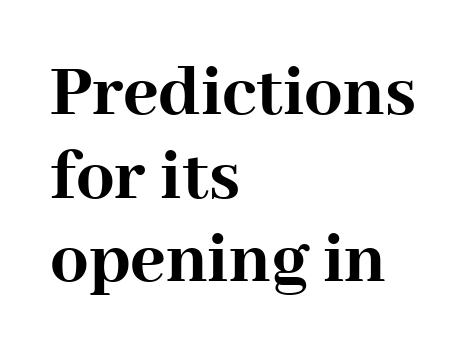
Ascenders rise straight up at ninety degrees. Successive baselines arrive quickly, one right under another. Short and long lines alike share a common starting point at left. Think of a printed novel: that variable character pitch is what you see here. Nothing unusual about the tracking: characters are spaced as the font intends. Notice how thick the strokes are: this is what a full bold looks like.
